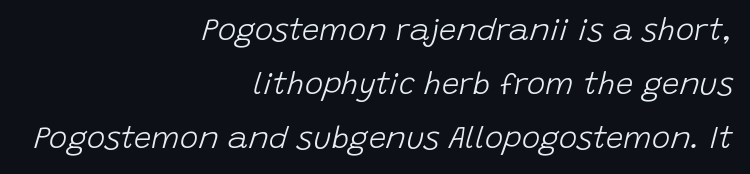
Q: Is the text bold? A: No.
Q: Is the text italic (slanted)? A: Yes, it leans right by about 15 degrees.
Q: Is the text underlined? A: No.
Q: How is the paragraph aligned? A: Right-aligned.
Q: Is the spacing between letters normal or unusually wide? A: Normal.
Q: Width (condensed, normal, or wide)? A: Normal.
Q: Stroke contrast? A: Low.
Q: x-height? A: Large.
Q: Monospaced? A: No.
